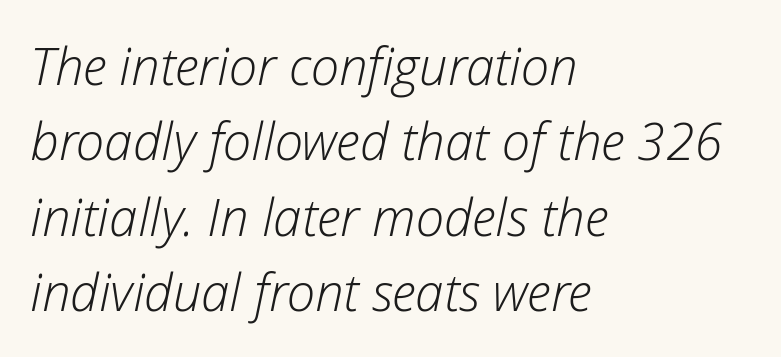
{"italic": "yes", "lean": "right", "slant_degrees": 12, "bold": "no", "weight": "light", "width": "normal", "stroke_contrast": "low", "x_height": "medium", "monospaced": "no", "underline": "no", "align": "left", "line_spacing": "normal", "line_spacing_ratio": 1.48, "letter_spacing": "normal", "letter_spacing_em": 0.0, "glyph_px": 51}
